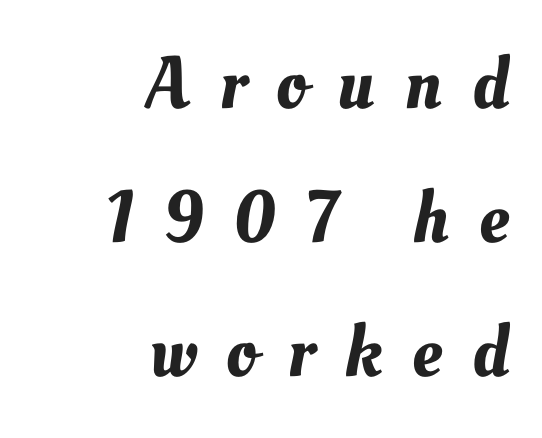
{"width": "normal", "stroke_contrast": "medium", "x_height": "small", "monospaced": "no", "underline": "no", "align": "right", "line_spacing_ratio": 1.81, "letter_spacing": "wide", "letter_spacing_em": 0.41, "glyph_px": 74}
